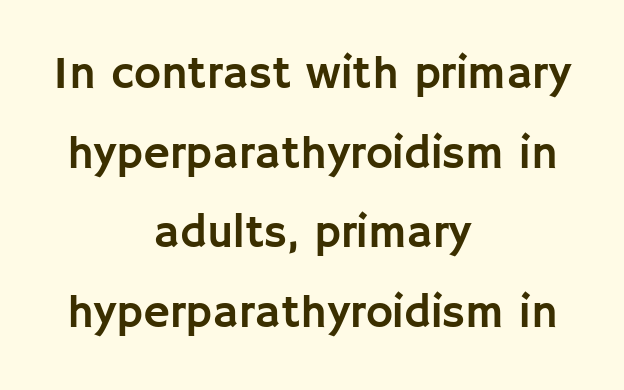
Q: Is the text italic (slanted)? A: No, it is upright.
Q: Is the typeface a serif or a sans-serif typeface? A: Sans-serif.
Q: Is the text underlined? A: No.
Q: How is the paragraph aligned? A: Centered.
Q: Is the spacing between letters normal or unusually wide? A: Normal.
Q: Width (condensed, normal, or wide)? A: Normal.
Q: Stroke contrast? A: Low.
Q: x-height? A: Large.
Q: Monospaced? A: No.
